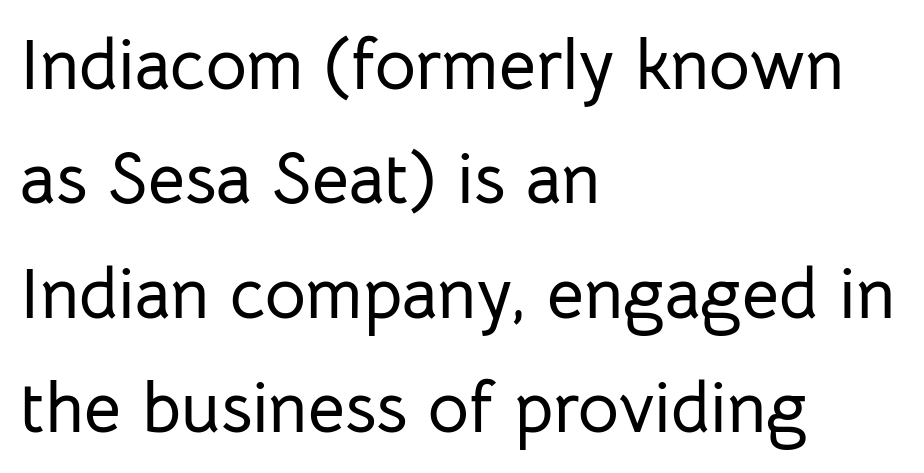
{"serif": "no", "italic": "no", "width": "normal", "stroke_contrast": "low", "x_height": "medium", "monospaced": "no", "underline": "no", "align": "left", "line_spacing": "normal", "line_spacing_ratio": 1.61, "letter_spacing": "normal", "letter_spacing_em": 0.0, "glyph_px": 71}
